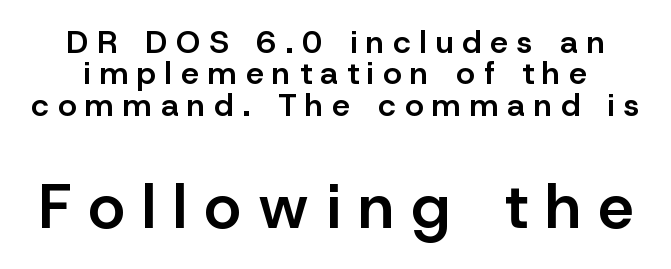
Q: Is the text bold? A: Semi-bold.
Q: Is the text italic (slanted)? A: No, it is upright.
Q: Is the typeface a serif or a sans-serif typeface? A: Sans-serif.
Q: Is the text underlined? A: No.
Q: Is the spacing between letters normal or unusually wide? A: Unusually wide.
Q: Is the spacing between lines tight, normal or loose? A: Tight.
Q: Which block of text is set in a larger size, the first (top) or the second (bottom)? A: The second (bottom) one.
Q: Width (condensed, normal, or wide)? A: Normal.
Q: Stroke contrast? A: Low.
Q: x-height? A: Medium.
Q: Monospaced? A: No.
